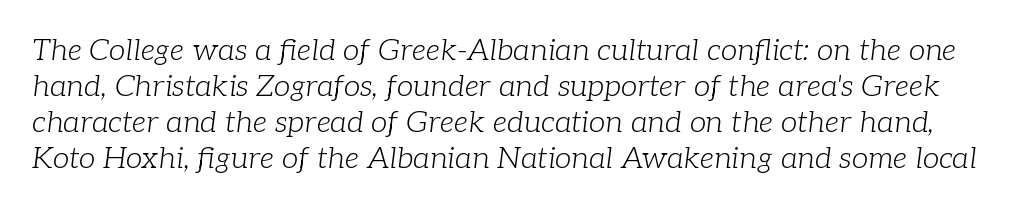
The image shows 30 px light serif type, italic (leaning right); set line spacing 1.2x, normal letter spacing, not underlined; low stroke contrast and a medium x-height.
